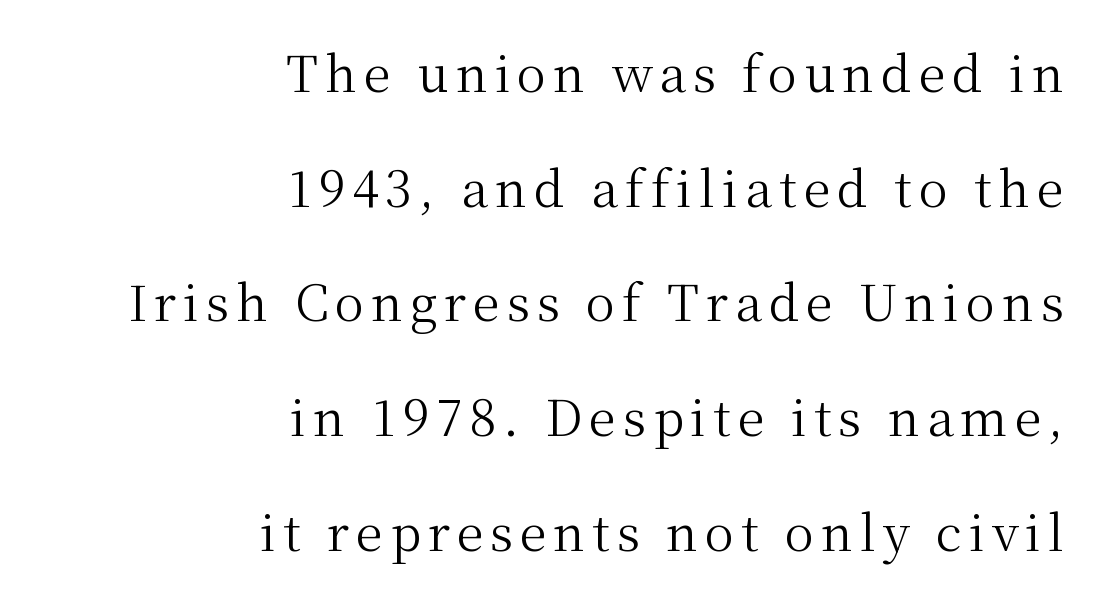
The image shows 49 px regular-weight serif type, upright; set right-aligned, loose line spacing (2.34x), not underlined; medium stroke contrast and a medium x-height.
